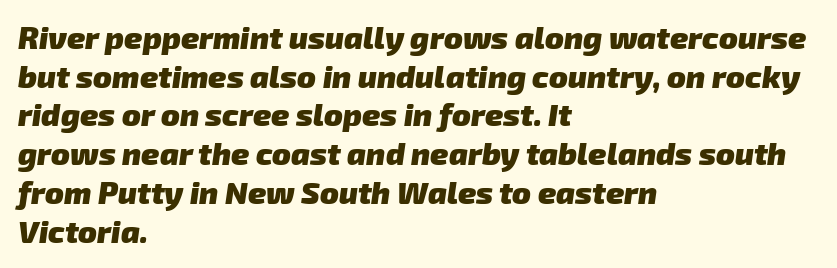
A student would call this left alignment; a typographer would say flush left, rag right. Observe the ordinary spacing: letters are neighbours, not strangers. Vertically, the passage feels balanced, rows spaced as you'd expect. Grotesque or geometric, the face here clearly has no serifs.
